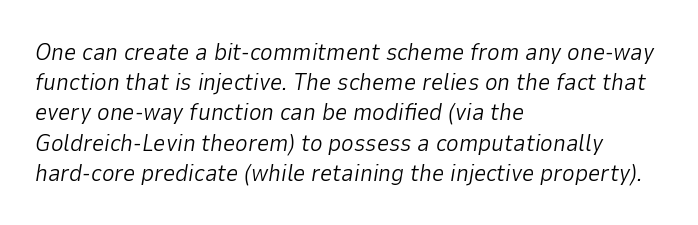
{"italic": "yes", "lean": "right", "slant_degrees": 9, "bold": "no", "underline": "no", "align": "left", "line_spacing": "normal", "line_spacing_ratio": 1.26, "letter_spacing": "normal", "letter_spacing_em": 0.0, "glyph_px": 24}
